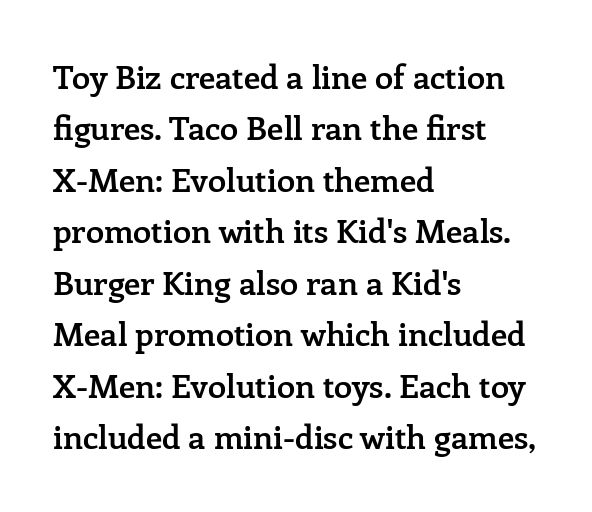
Plain, unruled lines of type. You can tell it's not italic because the verticals are truly vertical. Teacher's note: observe the even left margin — that is flush-left alignment. Honestly, the row spacing looks completely unremarkable.
